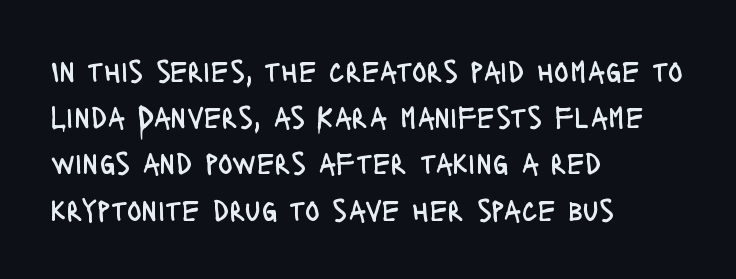
The image shows 31 px regular-weight, condensed sans-serif type, upright; set left-aligned, normal line spacing (1.49x), normal letter spacing, not underlined; low stroke contrast and a large x-height.
